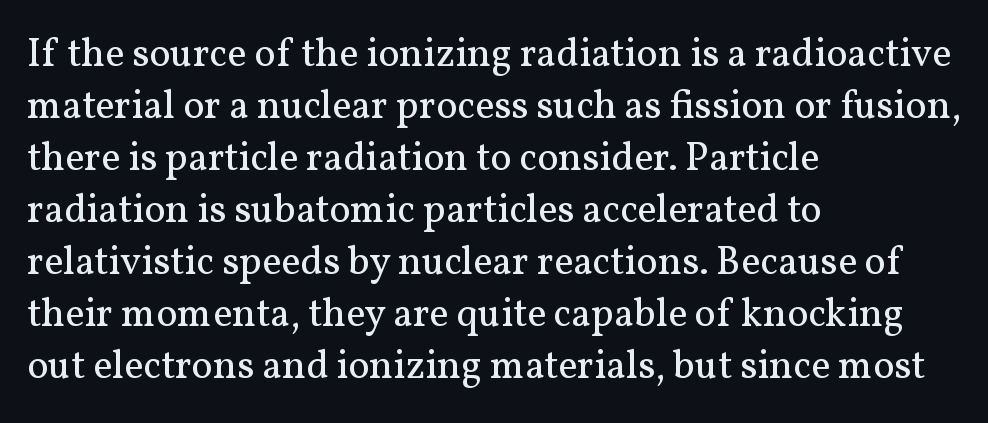
The image shows 40 px regular-weight serif type, upright; set left-aligned, normal line spacing (1.3x), normal letter spacing, not underlined; medium stroke contrast and a medium x-height.
